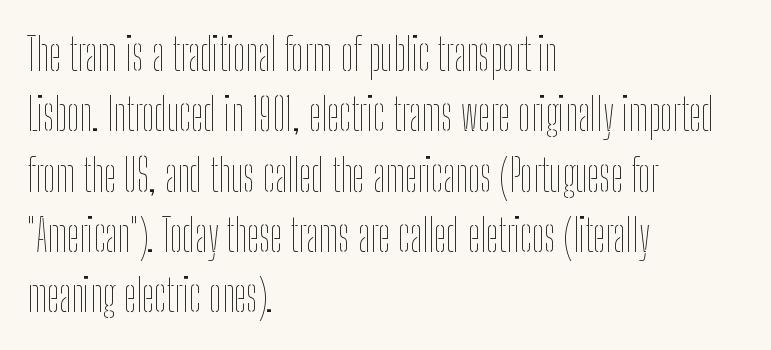
Q: Is the text bold? A: No.
Q: Is the text italic (slanted)? A: No, it is upright.
Q: Is the text underlined? A: No.
Q: How is the paragraph aligned? A: Left-aligned.
Q: Is the spacing between letters normal or unusually wide? A: Normal.
Q: Is the spacing between lines tight, normal or loose? A: Normal.
Q: Width (condensed, normal, or wide)? A: Condensed.
Q: Stroke contrast? A: Low.
Q: x-height? A: Medium.
Q: Monospaced? A: No.
